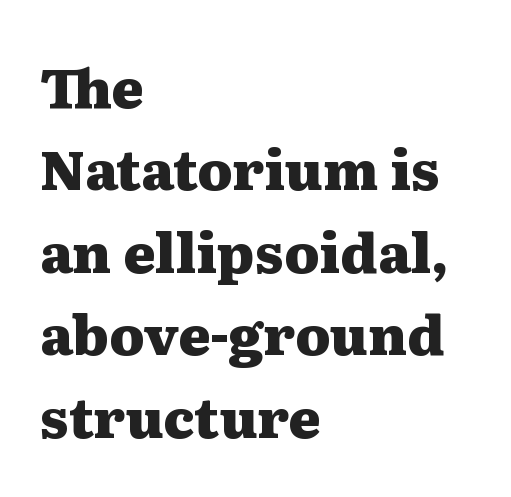
The image shows 55 px heavy, wide serif type, upright; set left-aligned, normal line spacing (1.5x), normal letter spacing, not underlined; medium stroke contrast and a medium x-height.
